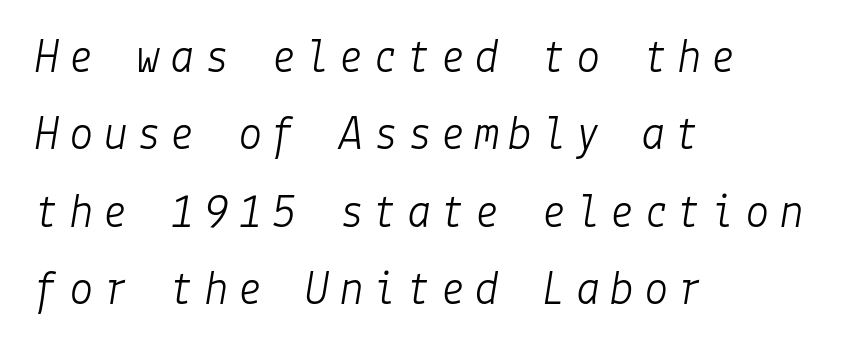
Q: Is the text bold? A: No.
Q: Is the text italic (slanted)? A: Yes, it leans right by about 9 degrees.
Q: Is the text underlined? A: No.
Q: How is the paragraph aligned? A: Left-aligned.
Q: Is the spacing between lines tight, normal or loose? A: Normal.
Q: Width (condensed, normal, or wide)? A: Normal.
Q: Stroke contrast? A: Low.
Q: x-height? A: Medium.
